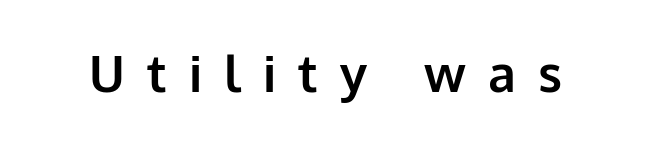
Q: Is the text bold? A: Yes.
Q: Is the text italic (slanted)? A: No, it is upright.
Q: Is the typeface a serif or a sans-serif typeface? A: Sans-serif.
Q: Is the text underlined? A: No.
Q: Is the spacing between letters normal or unusually wide? A: Unusually wide.
Q: Width (condensed, normal, or wide)? A: Normal.
Q: Stroke contrast? A: Low.
Q: x-height? A: Medium.
Q: Monospaced? A: No.
